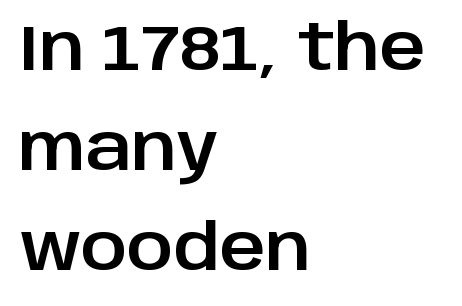
Q: Is the text italic (slanted)? A: No, it is upright.
Q: Is the typeface a serif or a sans-serif typeface? A: Sans-serif.
Q: Is the text underlined? A: No.
Q: How is the paragraph aligned? A: Left-aligned.
Q: Is the spacing between letters normal or unusually wide? A: Normal.
Q: Is the spacing between lines tight, normal or loose? A: Normal.
Q: Width (condensed, normal, or wide)? A: Normal.
Q: Stroke contrast? A: Low.
Q: x-height? A: Large.
Q: Monospaced? A: No.
